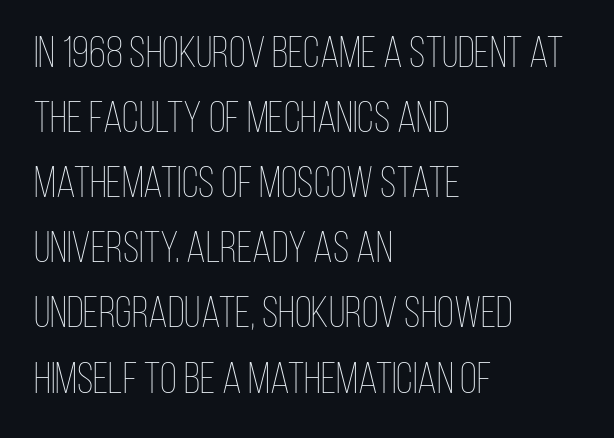
Q: Is the text bold? A: No.
Q: Is the text italic (slanted)? A: No, it is upright.
Q: Is the text underlined? A: No.
Q: How is the paragraph aligned? A: Left-aligned.
Q: Is the spacing between letters normal or unusually wide? A: Normal.
Q: Is the spacing between lines tight, normal or loose? A: Normal.
Q: Width (condensed, normal, or wide)? A: Condensed.
Q: Stroke contrast? A: Low.
Q: x-height? A: Large.
Q: Monospaced? A: No.
